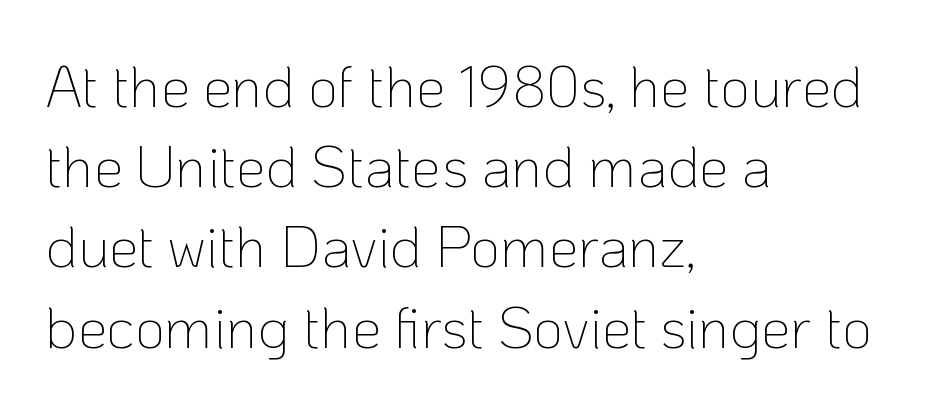
The image shows 59 px thin sans-serif type, upright; set left-aligned, normal line spacing (1.36x), normal letter spacing, not underlined; low stroke contrast and a medium x-height.
